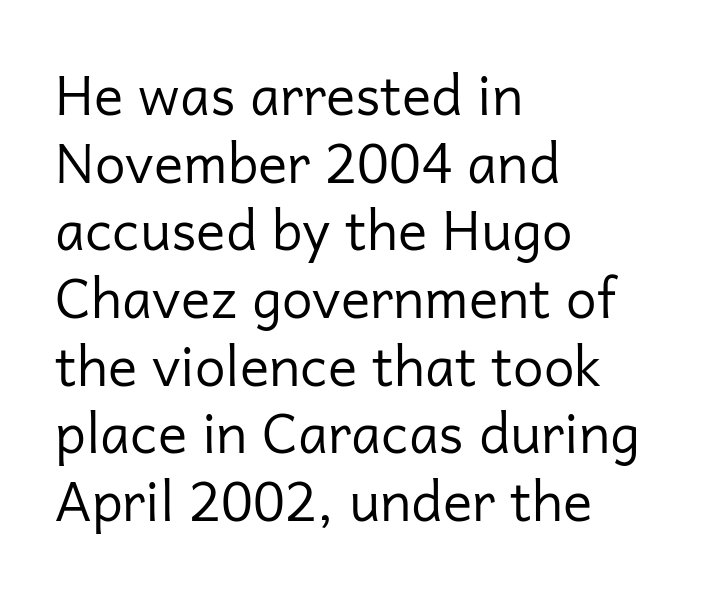
Q: Is the text bold? A: No.
Q: Is the text italic (slanted)? A: No, it is upright.
Q: Is the typeface a serif or a sans-serif typeface? A: Sans-serif.
Q: Is the text underlined? A: No.
Q: How is the paragraph aligned? A: Left-aligned.
Q: Is the spacing between letters normal or unusually wide? A: Normal.
Q: Width (condensed, normal, or wide)? A: Normal.
Q: Stroke contrast? A: Low.
Q: x-height? A: Medium.
Q: Monospaced? A: No.
